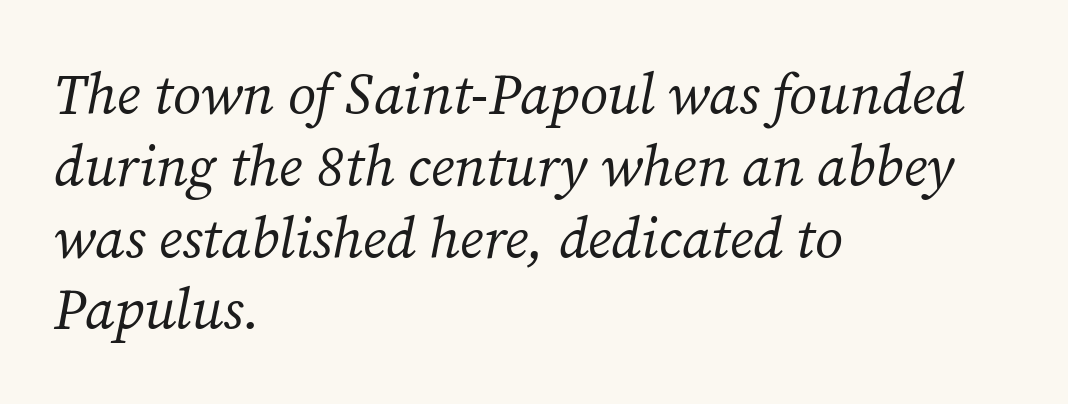
Letterform terminals end in serifs throughout the passage. The zone under the glyphs is completely vacant. Weight: not bold — regular or lighter. These lines are set flush left with a ragged right edge.
